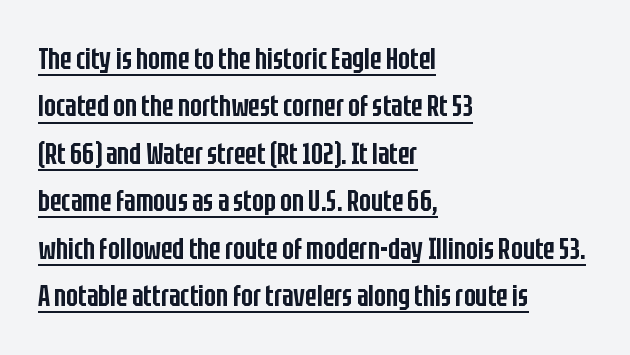
Line spacing here is normal. Set as a demibold, roughly 600 on the weight scale. Inter-character spacing is left at the font's built-in metrics. The glyphs in this specimen are sans serif.
